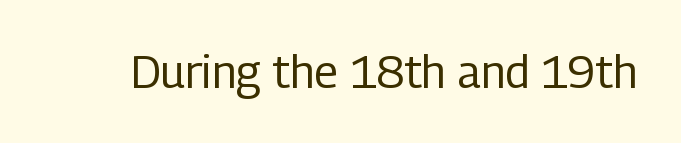
Q: Is the text bold? A: No.
Q: Is the text italic (slanted)? A: No, it is upright.
Q: Is the typeface a serif or a sans-serif typeface? A: Sans-serif.
Q: Is the text underlined? A: No.
Q: Is the spacing between letters normal or unusually wide? A: Normal.
Q: Width (condensed, normal, or wide)? A: Condensed.
Q: Stroke contrast? A: Low.
Q: x-height? A: Medium.
Q: Monospaced? A: No.
